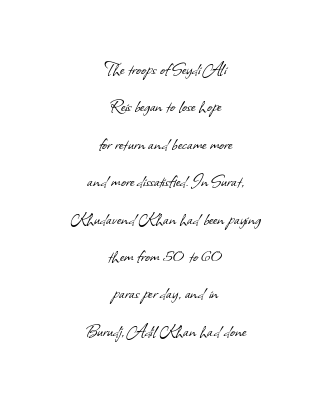
Q: Is the text bold? A: No.
Q: Is the text underlined? A: No.
Q: How is the paragraph aligned? A: Centered.
Q: Is the spacing between letters normal or unusually wide? A: Normal.
